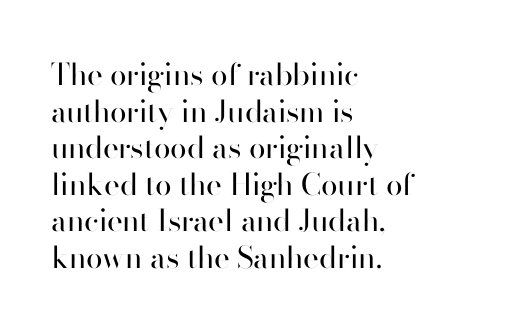
{"serif": "no", "italic": "no", "bold": "no", "weight": "regular", "width": "normal", "stroke_contrast": "high", "x_height": "small", "monospaced": "no", "underline": "no", "align": "left", "line_spacing_ratio": 1.22, "letter_spacing": "normal", "letter_spacing_em": 0.0, "glyph_px": 30}
